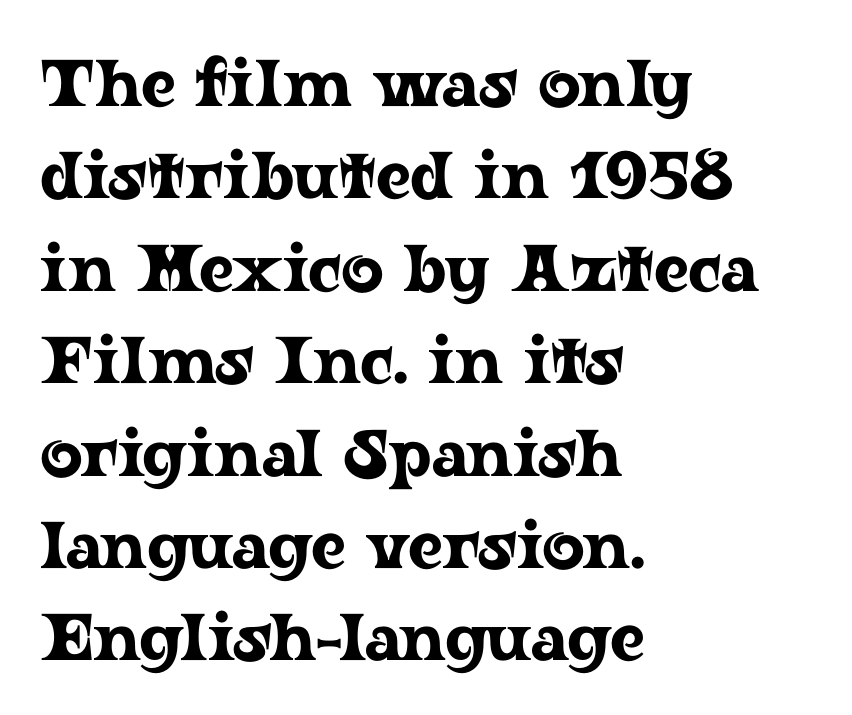
Whoever set this chose a conventional vertical rhythm. Which margin do the lines hug? The left one — the right edge is uneven. Each letter keeps its own natural width here, so spacing adapts to shape. A typesetter would mark this as roman, not italic. The glyphs are unaccompanied by any horizontal stroke below them. This sample uses plain, unmodified letter spacing.
